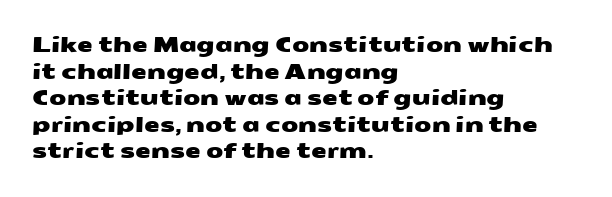
The image shows 20 px text type; set left-aligned, normal line spacing (1.33x), normal letter spacing, not underlined.
